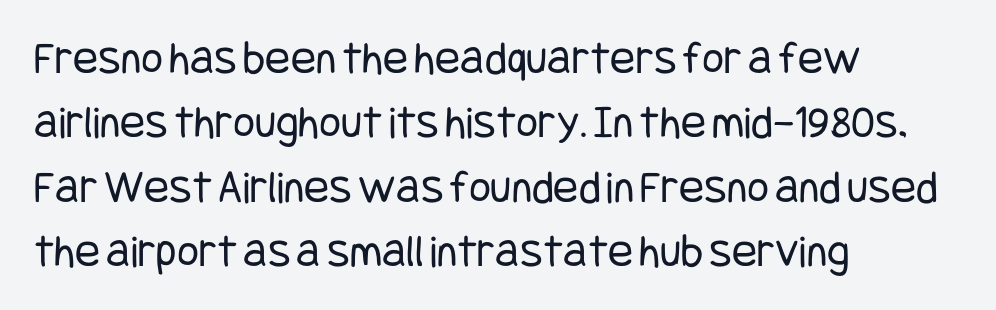
Nothing sits at the stroke ends, so this counts as sans-serif. Upright lettering throughout. Tracking value appears to be zero — textbook default spacing. Is the stroke heavy? The answer is a plain regular-or-lighter. Lines of text with bare space underneath.
